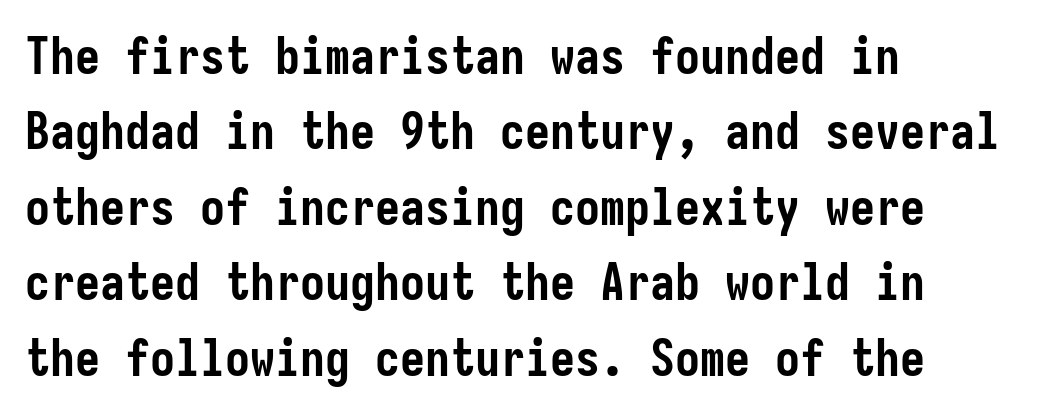
Q: Is the text bold? A: Yes.
Q: Is the text italic (slanted)? A: No, it is upright.
Q: Is the typeface a serif or a sans-serif typeface? A: Sans-serif.
Q: Is the text underlined? A: No.
Q: How is the paragraph aligned? A: Left-aligned.
Q: Is the spacing between letters normal or unusually wide? A: Normal.
Q: Is the spacing between lines tight, normal or loose? A: Normal.
Q: Width (condensed, normal, or wide)? A: Condensed.
Q: Stroke contrast? A: Low.
Q: x-height? A: Medium.
